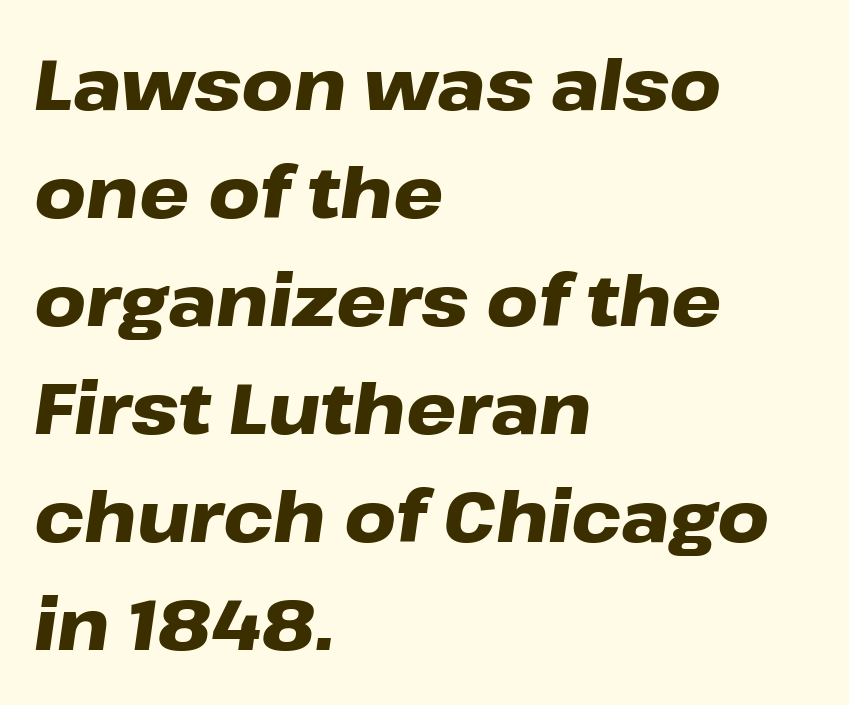
Q: Is the text bold? A: Yes.
Q: Is the text italic (slanted)? A: Yes, it leans right by about 8 degrees.
Q: Is the text underlined? A: No.
Q: How is the paragraph aligned? A: Left-aligned.
Q: Is the spacing between letters normal or unusually wide? A: Normal.
Q: Is the spacing between lines tight, normal or loose? A: Normal.
Q: Width (condensed, normal, or wide)? A: Wide.
Q: Stroke contrast? A: Low.
Q: x-height? A: Medium.
Q: Monospaced? A: No.
